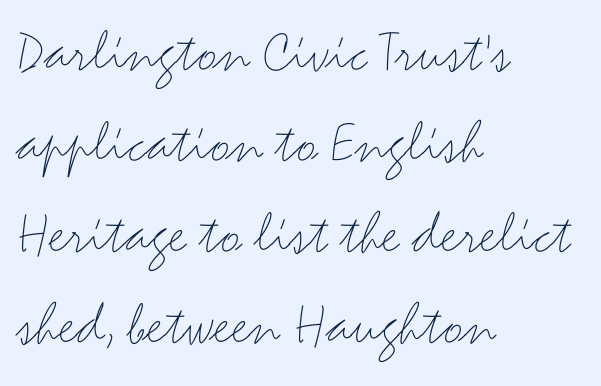
{"serif": "no", "bold": "no", "weight": "thin", "width": "wide", "stroke_contrast": "medium", "x_height": "small", "monospaced": "no", "underline": "no", "align": "left", "line_spacing": "normal", "line_spacing_ratio": 1.47, "letter_spacing": "normal", "letter_spacing_em": 0.0, "glyph_px": 62}
